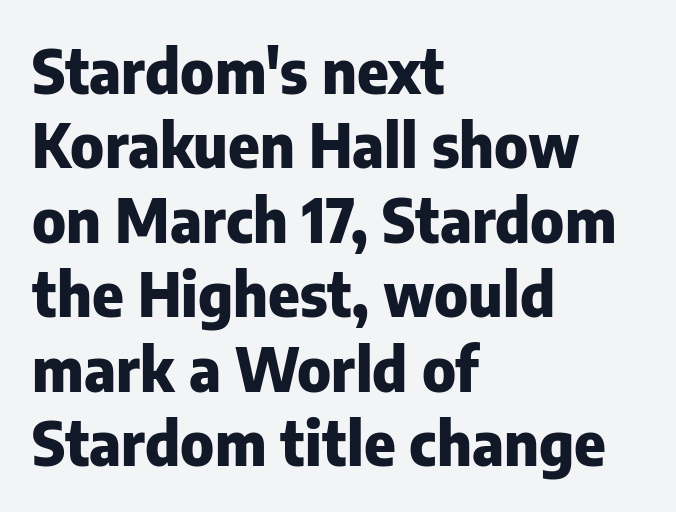
Notice how the passage keeps a crisp vertical edge on the left only. Spacing verdict: proportional, widths tailored to each character. The gaps between neighbouring characters are ordinary and unremarkable. Posture: upright roman. The letters carry no serifs — their stems end cleanly without finishing strokes.
